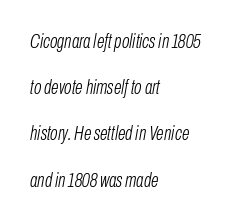
{"italic": "yes", "lean": "right", "slant_degrees": 10, "bold": "no", "underline": "no", "align": "left", "line_spacing": "loose", "line_spacing_ratio": 2.31, "letter_spacing": "normal", "letter_spacing_em": 0.0, "glyph_px": 20}
